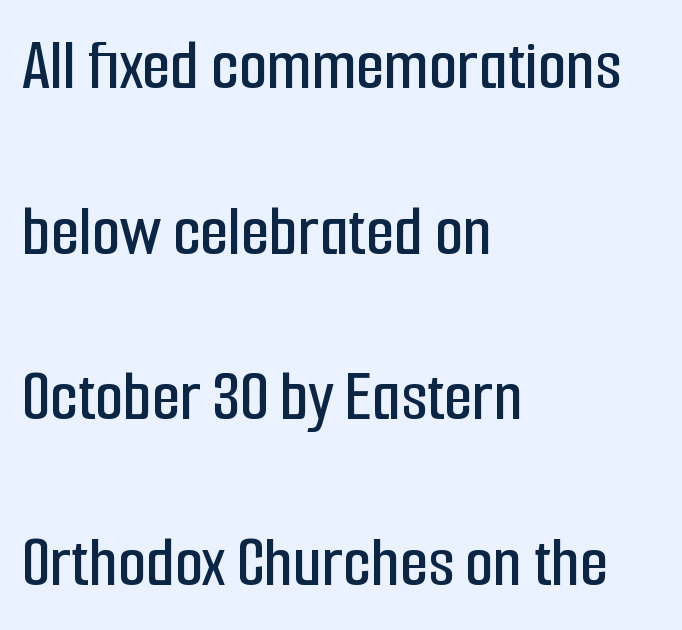
The image shows 73 px condensed sans-serif type, upright; set left-aligned, loose line spacing (2.27x), normal letter spacing, not underlined; low stroke contrast and a medium x-height.
